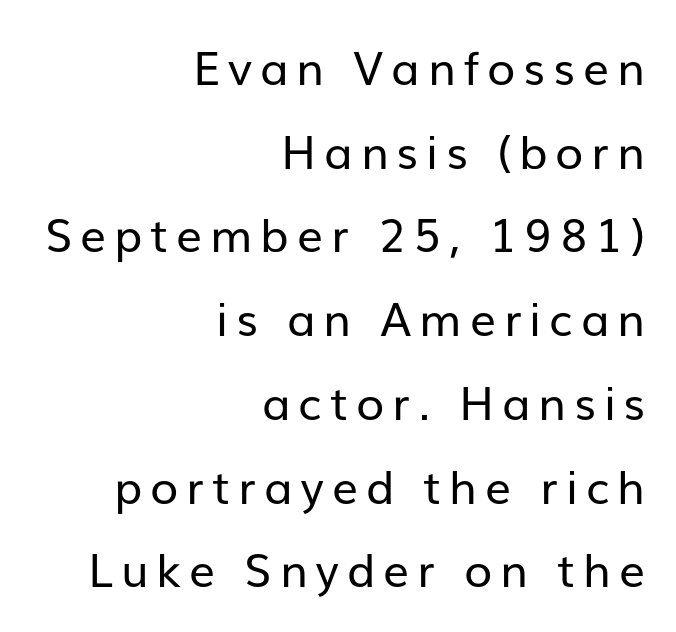
Q: Is the text bold? A: No.
Q: Is the text italic (slanted)? A: No, it is upright.
Q: Is the typeface a serif or a sans-serif typeface? A: Sans-serif.
Q: Is the text underlined? A: No.
Q: How is the paragraph aligned? A: Right-aligned.
Q: Width (condensed, normal, or wide)? A: Normal.
Q: Stroke contrast? A: Low.
Q: x-height? A: Medium.
Q: Monospaced? A: No.
